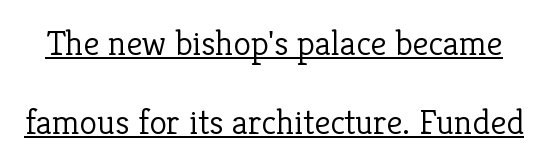
The words here are underlined. Typographically, this falls in the serif category. What's the leading like? Stretched, with rows far apart. The passage shown is typed in a proportional face where columns would drift. Rendered with straight, roman letterforms. Characters follow at the spacing the type designer built in.
